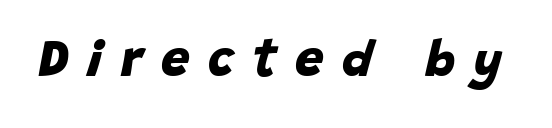
Check the space under the baseline: it is left empty. The characters look thick and weighty, a clear bold. Here the designer chose a conventional face with non-uniform glyph widths. Type style note: lacks serifs.
